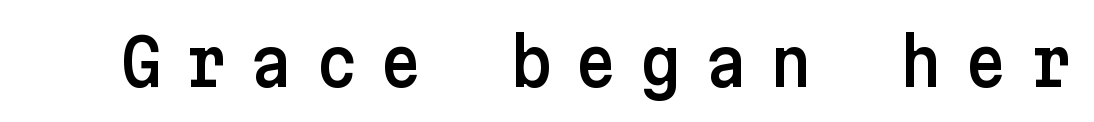
No word sits above an underline. Look at the tracking — it's clearly loosened, letters drifting apart. A typesetter would mark this as roman, not italic. A typesetter would label this face a sans.
